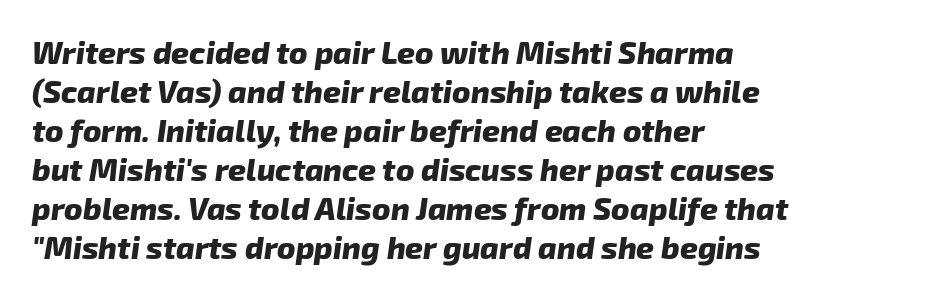
A classic flush-left, rag-right setting is used for this passage. These lines sit exactly where default settings would place them. Nobody drew a line under any word here. To sum up the face: it is a sans, with no serifs.
